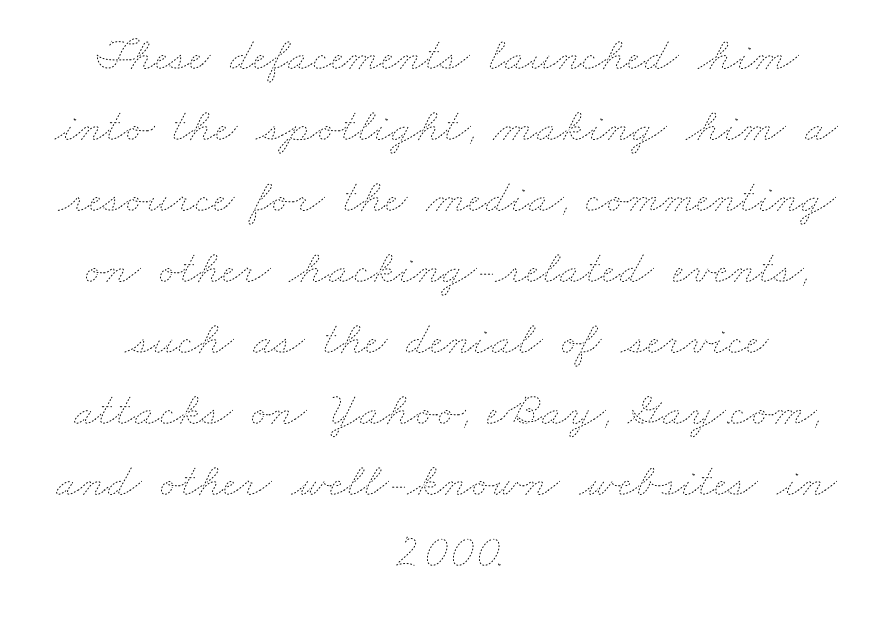
{"bold": "no", "weight": "thin", "width": "wide", "stroke_contrast": "low", "x_height": "small", "monospaced": "no", "underline": "no", "align": "center", "line_spacing": "normal", "line_spacing_ratio": 1.48, "letter_spacing": "normal", "letter_spacing_em": 0.0, "glyph_px": 48}
